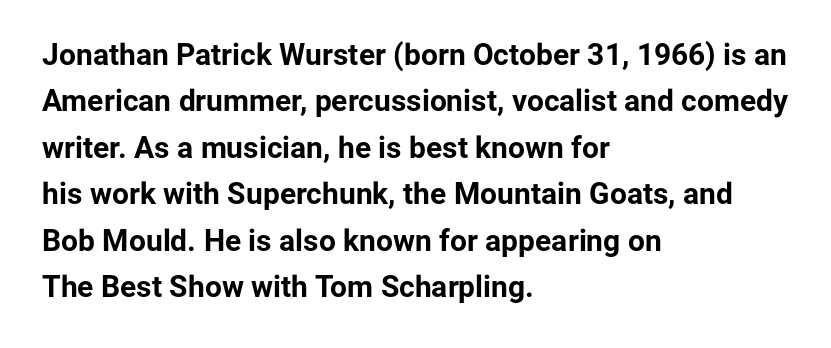
{"serif": "no", "italic": "no", "bold": "yes", "weight": "bold", "width": "normal", "stroke_contrast": "low", "x_height": "medium", "monospaced": "no", "underline": "no", "align": "left", "line_spacing": "normal", "line_spacing_ratio": 1.55, "letter_spacing": "normal", "letter_spacing_em": 0.0, "glyph_px": 30}
